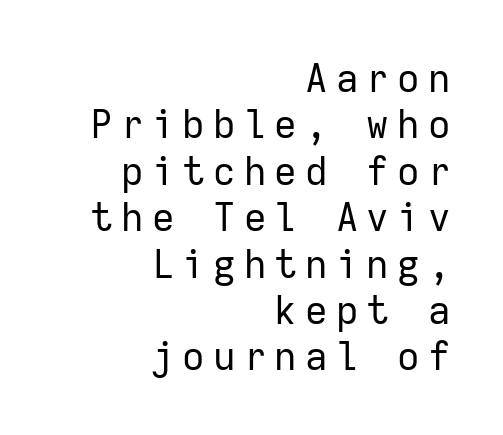
The image shows 39 px regular-weight sans-serif type, upright, monospaced; set right-aligned, line spacing 1.19x, unusually wide letter spacing (+0.21 em), not underlined; low stroke contrast and a medium x-height.
